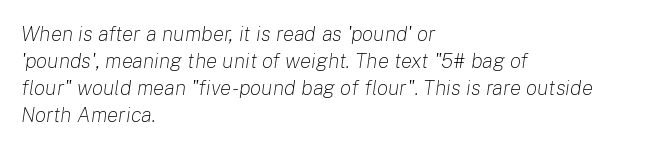
Type without underlining. Leftover space on each line is placed entirely after the last word. Rendered with sloped, italic letterforms. The letters look calm and open, with moderate or lighter stems.
